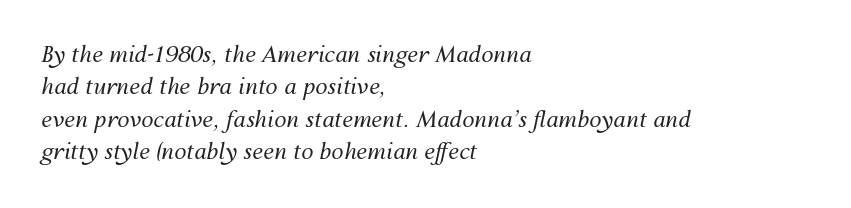
Q: Is the text bold? A: No.
Q: Is the text italic (slanted)? A: Yes, it leans right by about 12 degrees.
Q: Is the text underlined? A: No.
Q: How is the paragraph aligned? A: Left-aligned.
Q: Is the spacing between letters normal or unusually wide? A: Normal.
Q: Is the spacing between lines tight, normal or loose? A: Normal.
